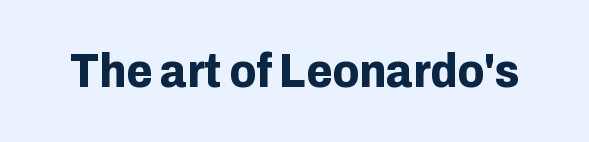
The image shows 48 px bold sans-serif type, upright; set normal letter spacing, not underlined; low stroke contrast and a medium x-height.
